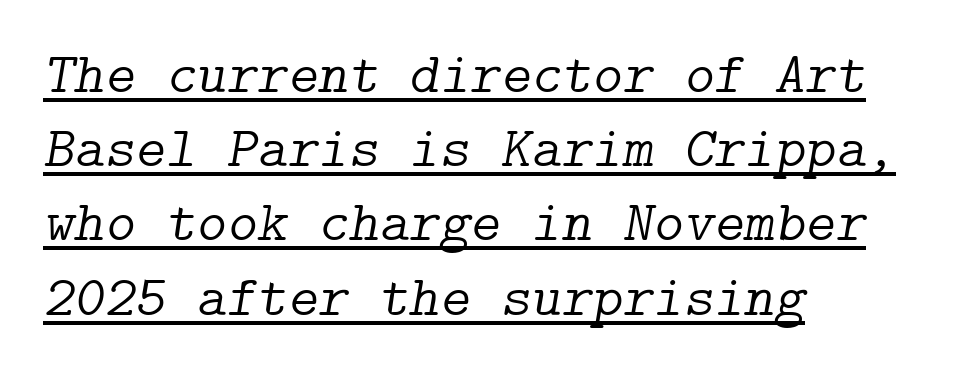
{"serif": "yes", "italic": "yes", "lean": "right", "slant_degrees": 9, "bold": "no", "weight": "light", "width": "normal", "stroke_contrast": "low", "x_height": "medium", "underline": "yes", "align": "left", "line_spacing": "normal", "line_spacing_ratio": 1.28, "letter_spacing": "normal", "letter_spacing_em": 0.0, "glyph_px": 58}
